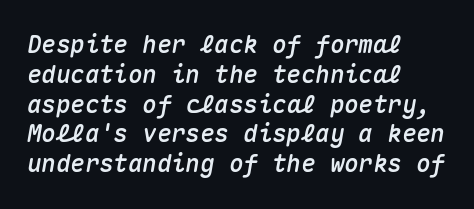
The image shows 24 px text type, italic (leaning right); set left-aligned, line spacing 1.24x, normal letter spacing, not underlined.
